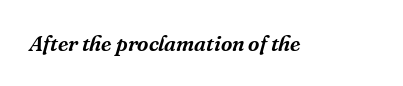
{"italic": "yes", "lean": "right", "slant_degrees": 16, "underline": "no", "letter_spacing": "normal", "letter_spacing_em": 0.0, "glyph_px": 22}
